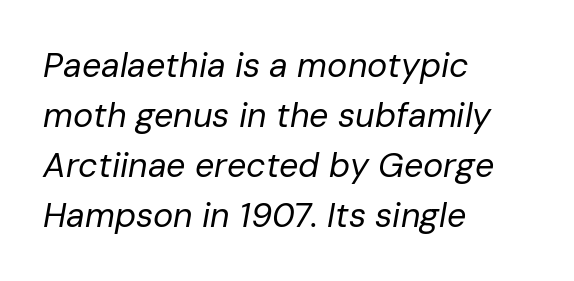
{"italic": "yes", "lean": "right", "slant_degrees": 10, "bold": "no", "weight": "regular", "width": "normal", "stroke_contrast": "low", "x_height": "medium", "monospaced": "no", "underline": "no", "align": "left", "line_spacing": "normal", "line_spacing_ratio": 1.47, "letter_spacing": "normal", "letter_spacing_em": 0.0, "glyph_px": 34}
